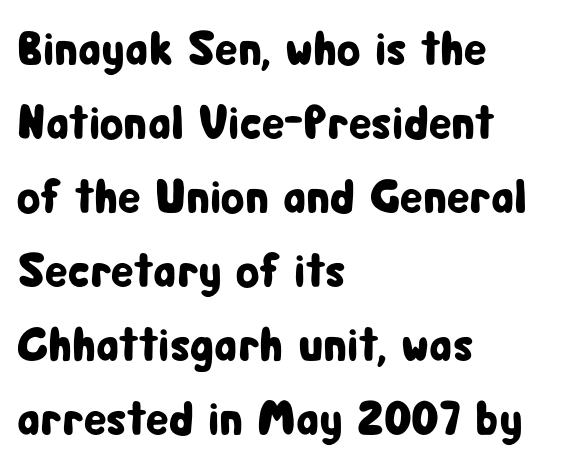
{"serif": "no", "italic": "no", "width": "condensed", "stroke_contrast": "low", "x_height": "medium", "monospaced": "no", "underline": "no", "align": "left", "line_spacing": "normal", "line_spacing_ratio": 1.54, "letter_spacing": "normal", "letter_spacing_em": 0.0, "glyph_px": 48}
